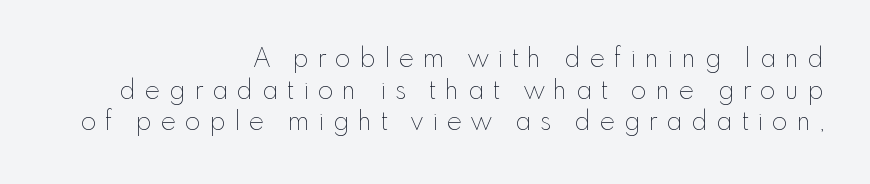
The image shows 26 px text type, upright; set right-aligned, line spacing 1.22x, unusually wide letter spacing (+0.33 em), not underlined.
